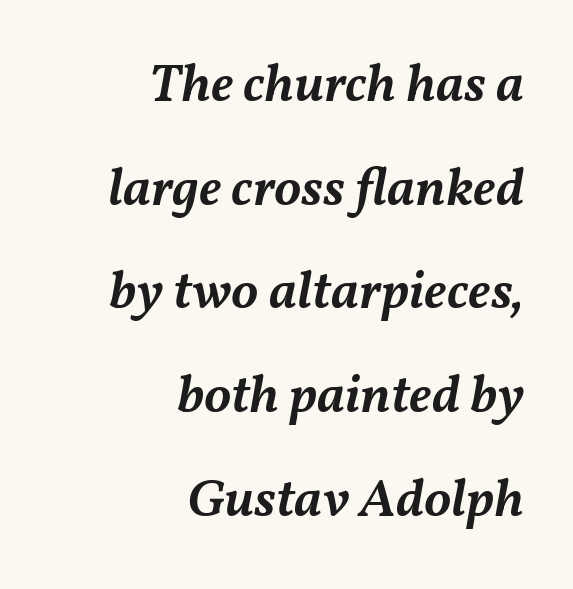
Q: Is the text bold? A: Semi-bold.
Q: Is the text italic (slanted)? A: Yes, it leans right by about 11 degrees.
Q: Is the text underlined? A: No.
Q: How is the paragraph aligned? A: Right-aligned.
Q: Is the spacing between letters normal or unusually wide? A: Normal.
Q: Is the spacing between lines tight, normal or loose? A: Loose.
Q: Width (condensed, normal, or wide)? A: Normal.
Q: Stroke contrast? A: Medium.
Q: x-height? A: Medium.
Q: Monospaced? A: No.
